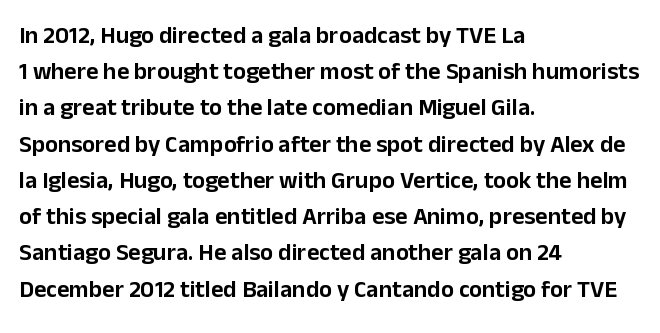
Leading: standard. Ascenders rise straight up at ninety degrees. Nobody drew a line under any word here. Here the glyphs are tracked normally, forming tight word shapes. All the whitespace from short lines collects on the right.
